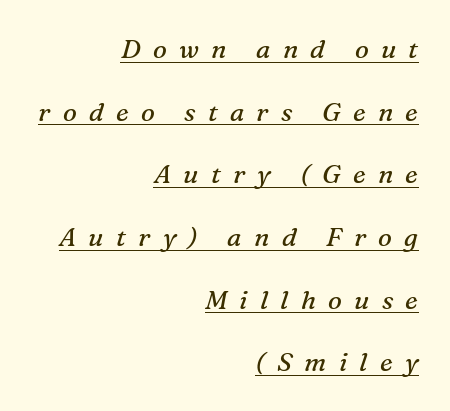
Q: Is the text bold? A: No.
Q: Is the text italic (slanted)? A: Yes, it leans right by about 16 degrees.
Q: Is the text underlined? A: Yes.
Q: How is the paragraph aligned? A: Right-aligned.
Q: Is the spacing between letters normal or unusually wide? A: Unusually wide.
Q: Is the spacing between lines tight, normal or loose? A: Loose.
